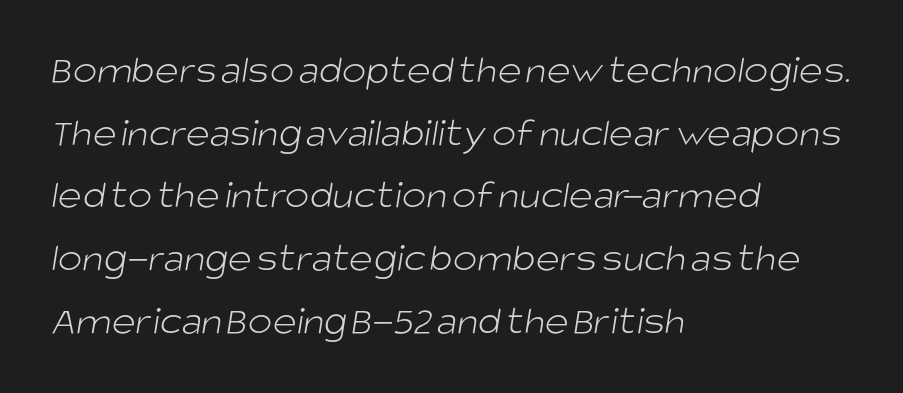
The image shows 41 px light sans-serif type; set left-aligned, normal line spacing (1.53x), normal letter spacing, not underlined; low stroke contrast and a large x-height.
